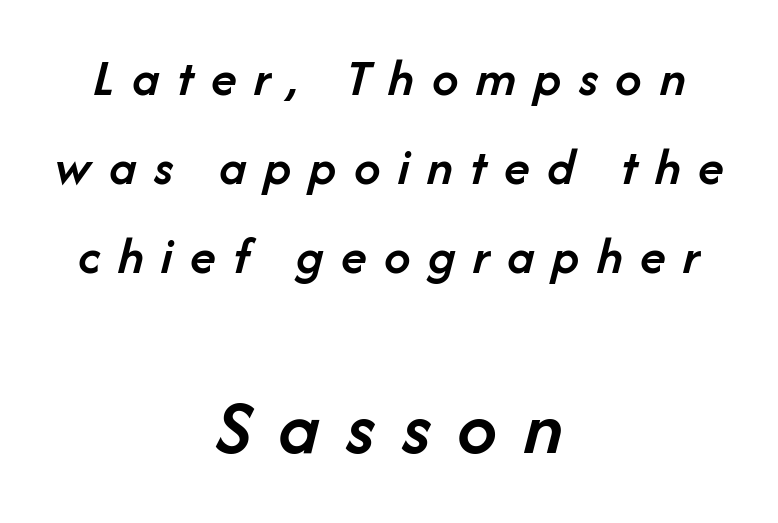
The image shows 80 px semibold type, italic (leaning right); set centered, normal line spacing (1.68x), unusually wide letter spacing (+0.33 em), not underlined; the second (bottom) block is 1.51x larger; low stroke contrast and a medium x-height.
